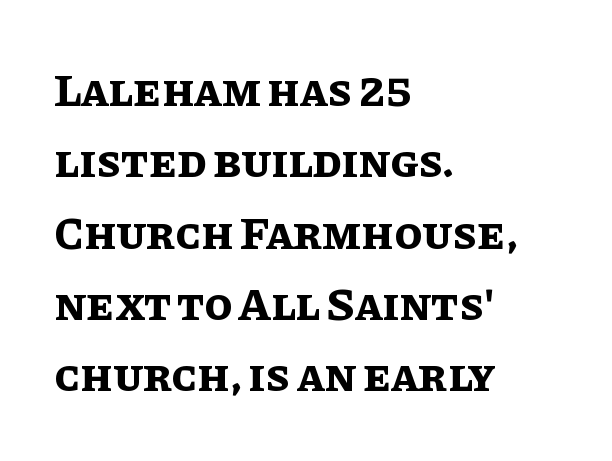
{"italic": "no", "bold": "yes", "weight": "bold", "width": "normal", "stroke_contrast": "low", "x_height": "large", "monospaced": "no", "underline": "no", "align": "left", "line_spacing": "normal", "line_spacing_ratio": 1.55, "letter_spacing": "normal", "letter_spacing_em": 0.0, "glyph_px": 46}
